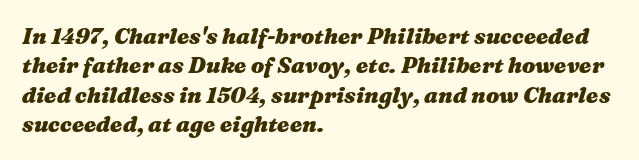
The image shows 22 px bold type, italic (leaning right); set left-aligned, normal line spacing (1.33x), normal letter spacing, not underlined.
